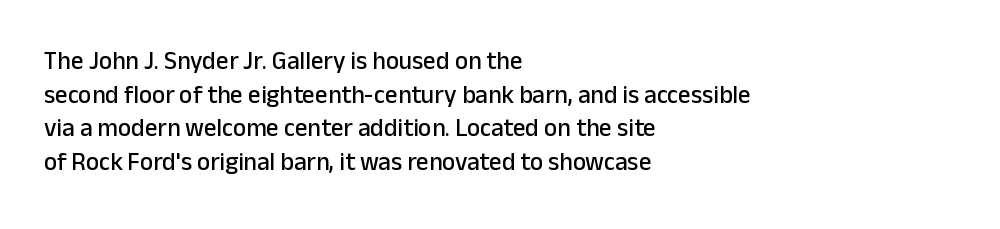
Caption: multi-line text, flush left, ragged right. The font's upright variant was chosen for this text. What stands out about the letter spacing? Nothing — it is the standard amount. Has an underline been added? It has not. This block has exactly the height ordinary leading produces.
